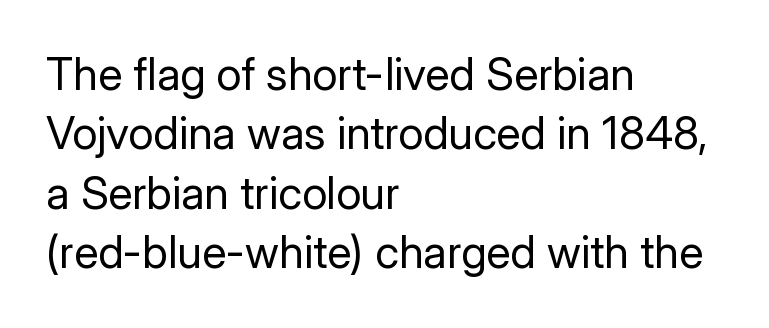
Q: Is the text bold? A: No.
Q: Is the text italic (slanted)? A: No, it is upright.
Q: Is the typeface a serif or a sans-serif typeface? A: Sans-serif.
Q: Is the text underlined? A: No.
Q: How is the paragraph aligned? A: Left-aligned.
Q: Is the spacing between letters normal or unusually wide? A: Normal.
Q: Is the spacing between lines tight, normal or loose? A: Normal.
Q: Width (condensed, normal, or wide)? A: Normal.
Q: Stroke contrast? A: Low.
Q: x-height? A: Medium.
Q: Monospaced? A: No.
